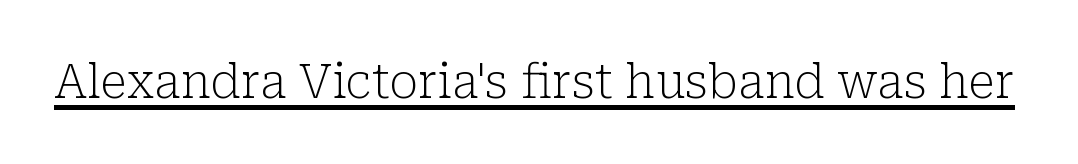
Q: Is the text bold? A: No.
Q: Is the text italic (slanted)? A: No, it is upright.
Q: Is the typeface a serif or a sans-serif typeface? A: Serif.
Q: Is the text underlined? A: Yes.
Q: Is the spacing between letters normal or unusually wide? A: Normal.
Q: Width (condensed, normal, or wide)? A: Normal.
Q: Stroke contrast? A: Low.
Q: x-height? A: Medium.
Q: Monospaced? A: No.
